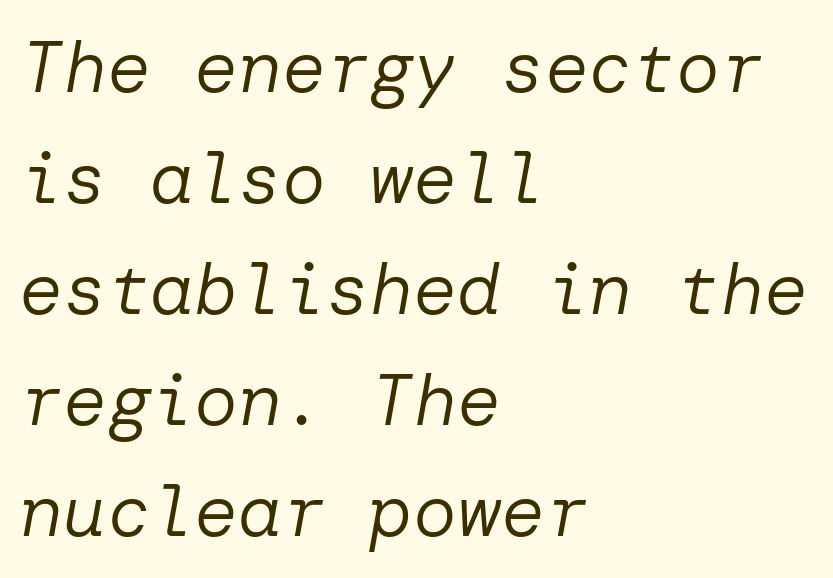
Q: Is the text bold? A: No.
Q: Is the text italic (slanted)? A: Yes, it leans right by about 10 degrees.
Q: Is the text underlined? A: No.
Q: How is the paragraph aligned? A: Left-aligned.
Q: Is the spacing between letters normal or unusually wide? A: Normal.
Q: Is the spacing between lines tight, normal or loose? A: Normal.
Q: Width (condensed, normal, or wide)? A: Normal.
Q: Stroke contrast? A: Low.
Q: x-height? A: Medium.
